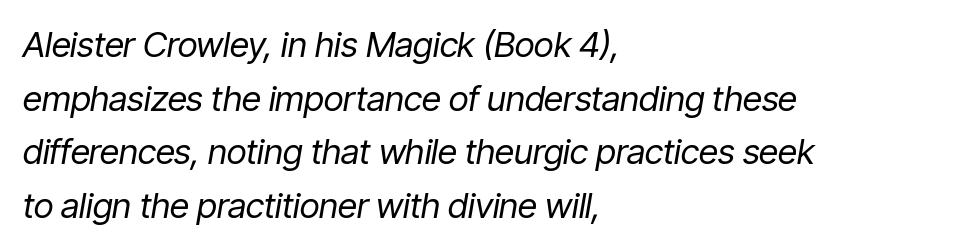
Unmarked baselines from the first word to the last. Each new line begins a customary step beneath the previous one. This sample uses plain, unmodified letter spacing. A classic flush-left, rag-right setting is used for this passage. This is not heavy type; no bold has been used.
